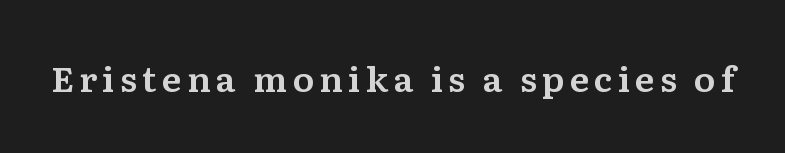
Characters remain perfectly vertical along every line. Looks like regular typesetting: each glyph gets only the width it needs. Font category for this specimen: serif. The string is rendered with underlining switched off.
